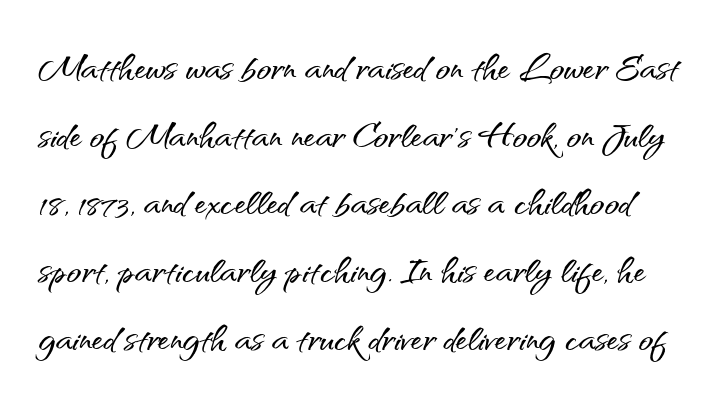
Here the designer chose a conventional face with non-uniform glyph widths. The glyphs in this specimen are sans serif. The leading is moderate, giving the passage an even texture. Underline: absent.
